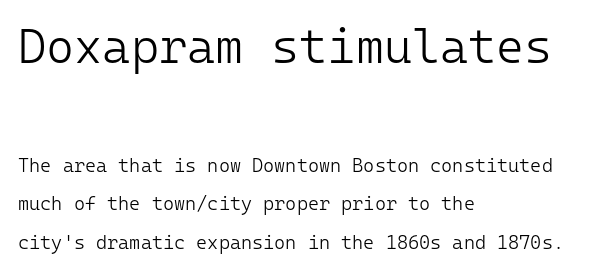
The image shows 48 px light sans-serif type, upright, monospaced; set left-aligned, loose line spacing (2.03x), normal letter spacing, not underlined; the first (top) block is 2.53x larger; low stroke contrast and a medium x-height.
